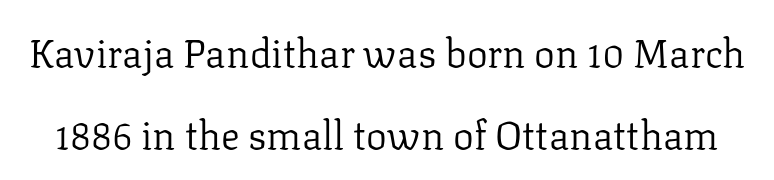
In terms of posture, this sample is upright. Do the characters align in a grid? No, the font is proportional. The lines are spread far apart with generous leading. The letterforms sit shoulder to shoulder at normal distance. Unmarked baselines from the first word to the last. No chunkiness to these letters — they're not bold.
